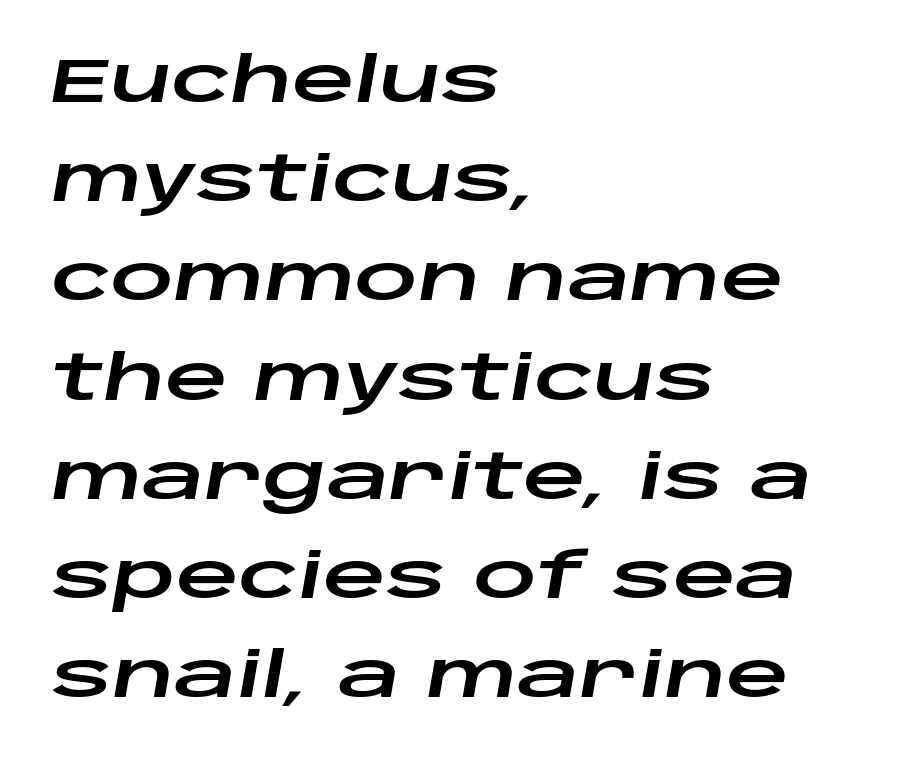
One glance says typical: line gaps are just what's usual. Each letter keeps its own natural width here, so spacing adapts to shape. Only glyphs here, with clear space below each row. All the whitespace from short lines collects on the right. Does extra space separate the letters? No, they use regular spacing. The typography opts for an oblique posture over an upright one.
